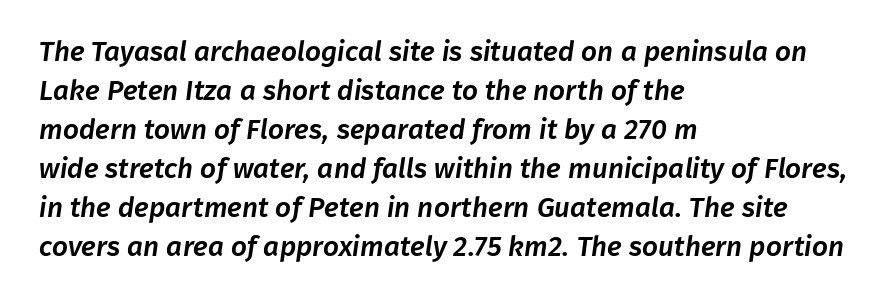
Q: Is the typeface a serif or a sans-serif typeface? A: Sans-serif.
Q: Is the text underlined? A: No.
Q: How is the paragraph aligned? A: Left-aligned.
Q: Is the spacing between letters normal or unusually wide? A: Normal.
Q: Is the spacing between lines tight, normal or loose? A: Normal.
Q: Width (condensed, normal, or wide)? A: Normal.
Q: Stroke contrast? A: Low.
Q: x-height? A: Medium.
Q: Monospaced? A: No.
